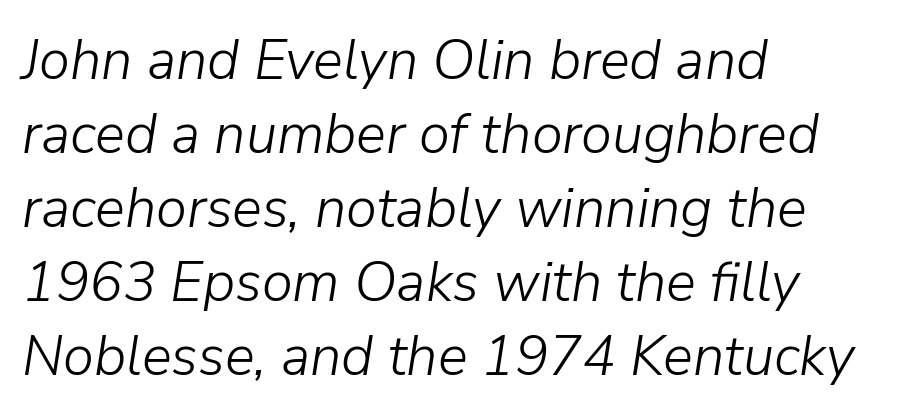
{"italic": "yes", "lean": "right", "slant_degrees": 9, "bold": "no", "weight": "light", "width": "normal", "stroke_contrast": "low", "x_height": "medium", "monospaced": "no", "underline": "no", "align": "left", "line_spacing": "normal", "line_spacing_ratio": 1.32, "letter_spacing": "normal", "letter_spacing_em": 0.0, "glyph_px": 56}
